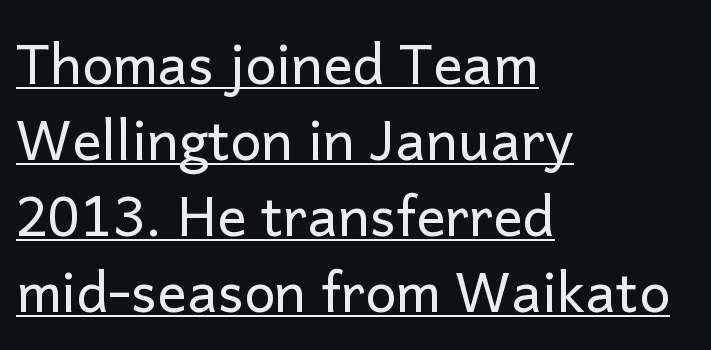
{"serif": "no", "italic": "no", "bold": "no", "weight": "regular", "width": "normal", "stroke_contrast": "low", "x_height": "medium", "monospaced": "no", "underline": "yes", "align": "left", "line_spacing": "normal", "line_spacing_ratio": 1.38, "letter_spacing": "normal", "letter_spacing_em": 0.0, "glyph_px": 55}
